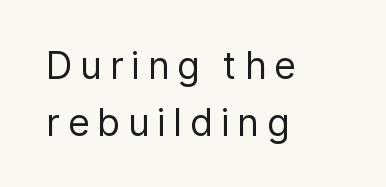
Q: Is the text bold? A: No.
Q: Is the text italic (slanted)? A: No, it is upright.
Q: Is the typeface a serif or a sans-serif typeface? A: Sans-serif.
Q: Is the text underlined? A: No.
Q: How is the paragraph aligned? A: Left-aligned.
Q: Is the spacing between letters normal or unusually wide? A: Unusually wide.
Q: Is the spacing between lines tight, normal or loose? A: Normal.
Q: Width (condensed, normal, or wide)? A: Normal.
Q: Stroke contrast? A: Low.
Q: x-height? A: Medium.
Q: Monospaced? A: No.
